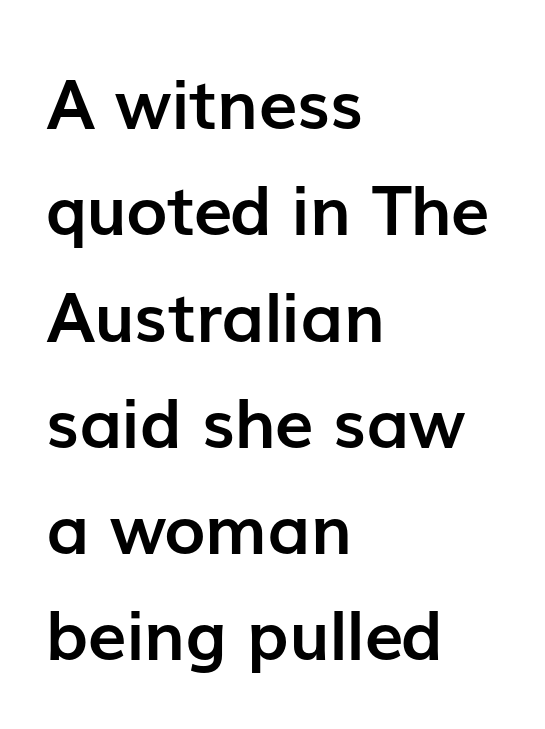
The image shows 69 px semibold sans-serif type, upright; set left-aligned, normal line spacing (1.54x), normal letter spacing, not underlined; low stroke contrast and a medium x-height.
